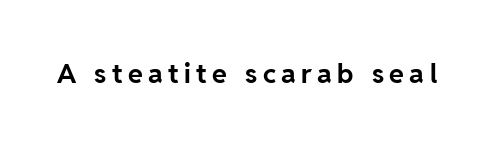
Q: Is the text bold? A: Yes.
Q: Is the text italic (slanted)? A: No, it is upright.
Q: Is the text underlined? A: No.
Q: Is the spacing between letters normal or unusually wide? A: Unusually wide.
